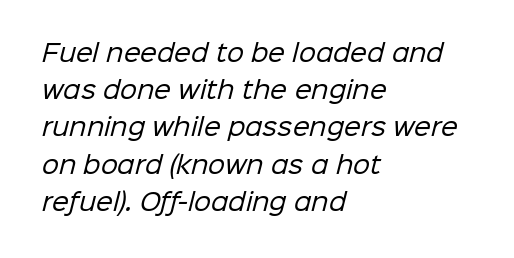
Q: Is the text bold? A: No.
Q: Is the text underlined? A: No.
Q: How is the paragraph aligned? A: Left-aligned.
Q: Is the spacing between letters normal or unusually wide? A: Normal.
Q: Is the spacing between lines tight, normal or loose? A: Normal.
